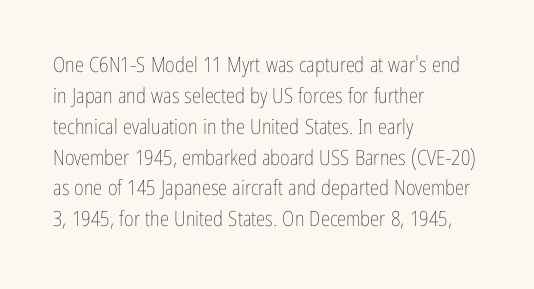
Q: Is the text bold? A: No.
Q: Is the text italic (slanted)? A: No, it is upright.
Q: Is the text underlined? A: No.
Q: How is the paragraph aligned? A: Left-aligned.
Q: Is the spacing between letters normal or unusually wide? A: Normal.
Q: Is the spacing between lines tight, normal or loose? A: Normal.
